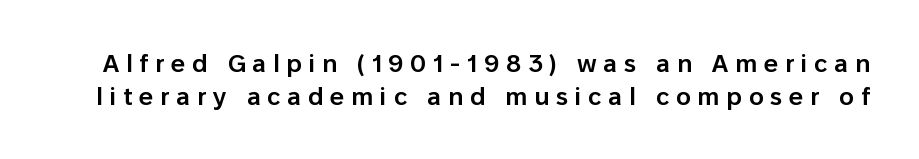
Leading matches the norm, producing a regular column. Do the letters lean? They stand straight. Between one letter and the next there's a generous, obvious gap. The passage shown is not underscored anywhere. Summary of weight: moderately heavy, a semibold.
